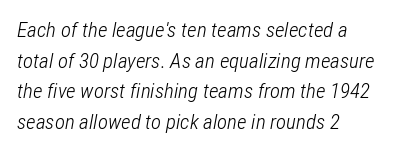
The letters sit at their default tracking, neither squeezed nor spread. All the whitespace from short lines collects on the right. The strokes are not fattened; the text isn't bold. Descender tails drop into unmarked territory. Compared with typical paragraphs, the rows here are spaced about the same. The whole block is typeset with a tilt.
